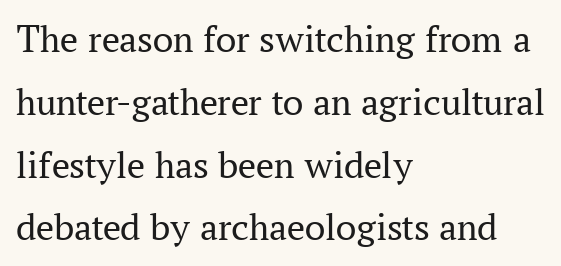
{"serif": "yes", "italic": "no", "bold": "no", "weight": "regular", "width": "normal", "stroke_contrast": "medium", "x_height": "medium", "monospaced": "no", "underline": "no", "align": "left", "line_spacing": "normal", "line_spacing_ratio": 1.57, "letter_spacing": "normal", "letter_spacing_em": 0.0, "glyph_px": 40}
